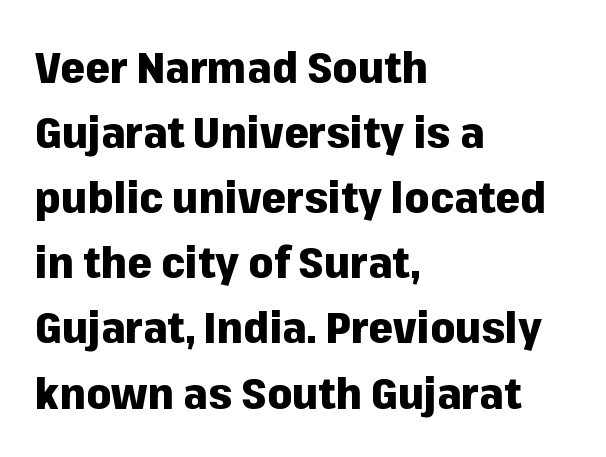
Posture: upright roman. Is the letter spacing exaggerated? No — it looks like the ordinary default. Do the characters align in a grid? No, the font is proportional. Descenders hang freely into open space.
